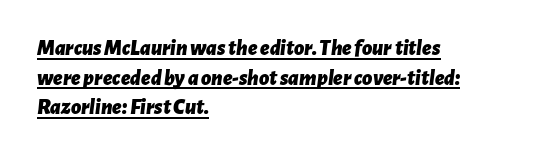
{"italic": "yes", "lean": "right", "slant_degrees": 7, "bold": "yes", "underline": "yes", "align": "left", "line_spacing": "normal", "line_spacing_ratio": 1.35, "letter_spacing": "normal", "letter_spacing_em": 0.0, "glyph_px": 22}
